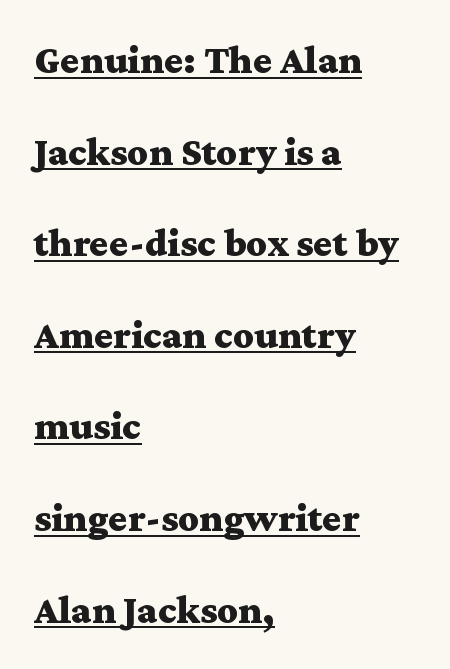
Q: Is the text bold? A: Yes.
Q: Is the text italic (slanted)? A: No, it is upright.
Q: Is the typeface a serif or a sans-serif typeface? A: Serif.
Q: Is the text underlined? A: Yes.
Q: How is the paragraph aligned? A: Left-aligned.
Q: Is the spacing between letters normal or unusually wide? A: Normal.
Q: Is the spacing between lines tight, normal or loose? A: Loose.
Q: Width (condensed, normal, or wide)? A: Wide.
Q: Stroke contrast? A: Medium.
Q: x-height? A: Medium.
Q: Monospaced? A: No.
